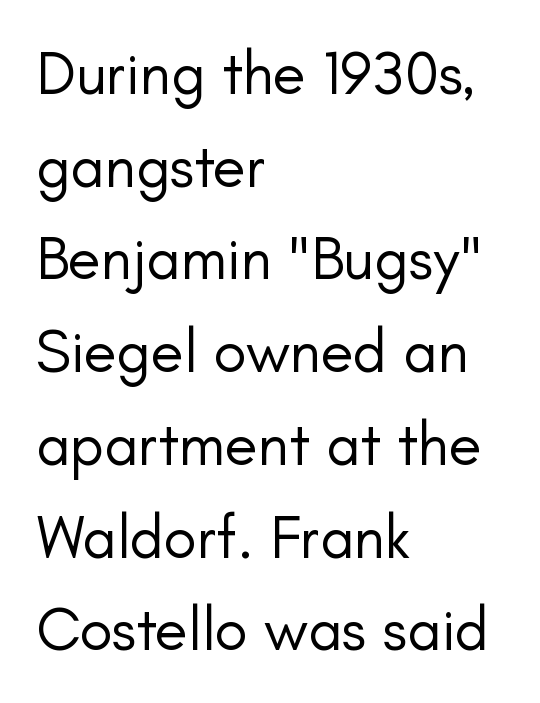
{"serif": "no", "italic": "no", "bold": "no", "weight": "regular", "width": "normal", "stroke_contrast": "low", "x_height": "small", "monospaced": "no", "underline": "no", "align": "left", "line_spacing": "normal", "line_spacing_ratio": 1.52, "letter_spacing": "normal", "letter_spacing_em": 0.0, "glyph_px": 61}
